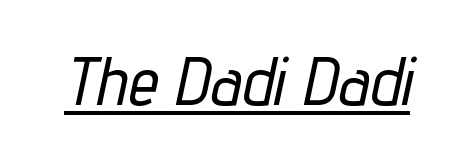
The image shows 68 px condensed type, italic (leaning right); set normal letter spacing, underlined; low stroke contrast and a medium x-height.
